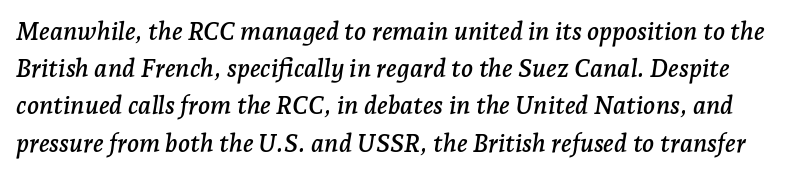
Q: Is the text italic (slanted)? A: Yes, it leans right by about 7 degrees.
Q: Is the text underlined? A: No.
Q: Is the spacing between letters normal or unusually wide? A: Normal.
Q: Is the spacing between lines tight, normal or loose? A: Normal.
